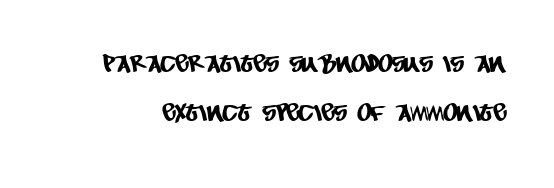
The image shows 25 px text type; set loose line spacing (1.98x), normal letter spacing, not underlined.
